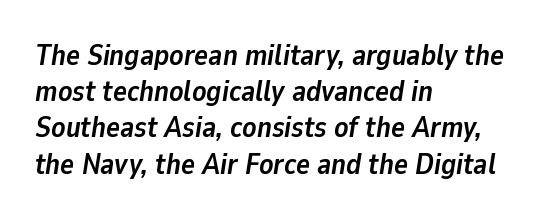
{"italic": "yes", "lean": "right", "slant_degrees": 9, "bold": "yes", "weight": "semibold", "width": "normal", "stroke_contrast": "low", "x_height": "medium", "monospaced": "no", "underline": "no", "align": "left", "line_spacing": "normal", "line_spacing_ratio": 1.25, "letter_spacing": "normal", "letter_spacing_em": 0.0, "glyph_px": 29}
